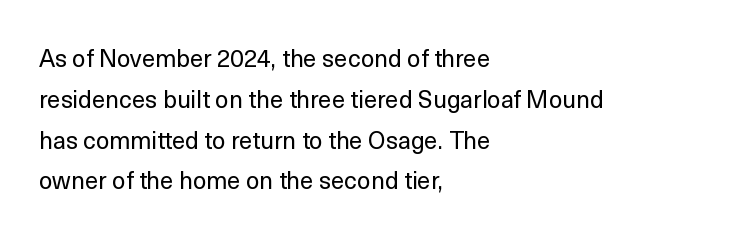
The image shows 24 px text type, upright; set left-aligned, normal line spacing (1.7x), normal letter spacing, not underlined.
